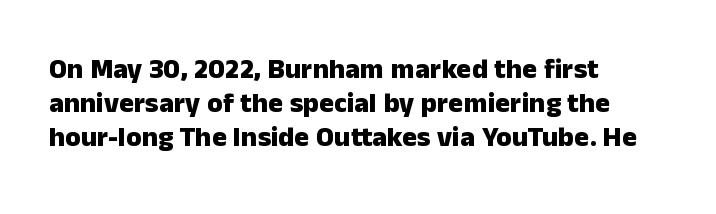
The passage shown is typed in a proportional face where columns would drift. What kind of face is this? One without serifs — a sans. Every letter is thick-stroked: bold, no question. The zone under the glyphs is completely vacant.
